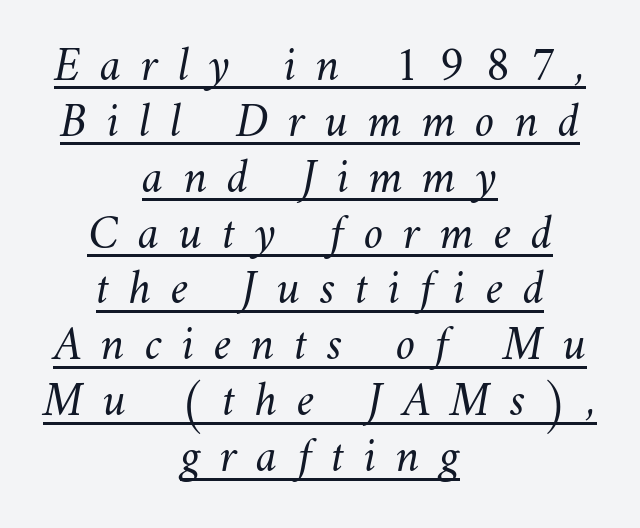
The image shows 49 px light type; set centered, tight line spacing (1.14x), unusually wide letter spacing (+0.4 em), underlined; medium stroke contrast and a small x-height.
